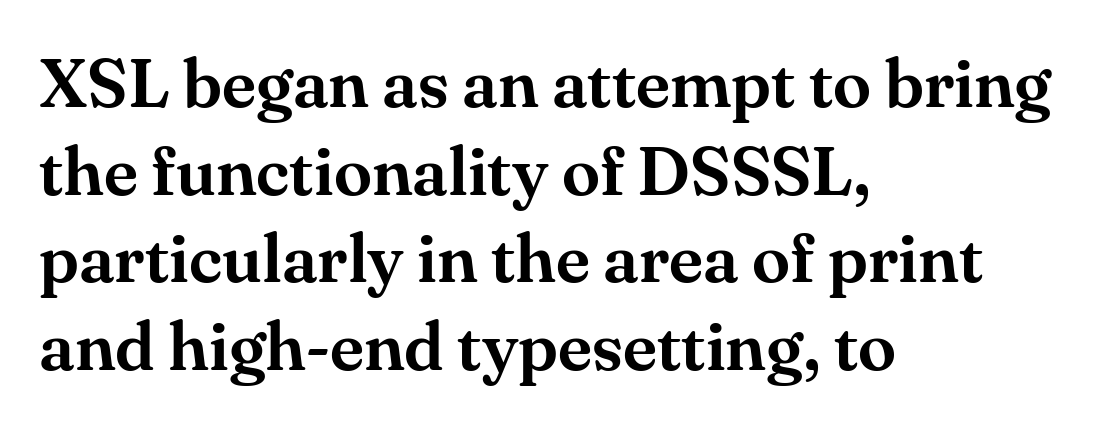
These lines stack with their left ends in a neat column. Successive baselines arrive at the customary interval. This sample has the flowing, uneven cadence of proportional lettering. This rendering leaves character spacing at its baseline value.
